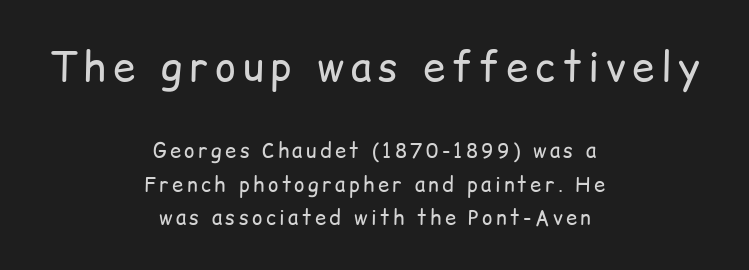
The rendering shrinks the type as you move from the upper chunk to the lower. These glyphs show unthickened strokes, regular width or finer. Typeset on center — no edge is straight. Words float on clear page, feet unadorned. The rendering uses natural spacing where letterforms have individual widths. The block of text has a typical density, with ordinary space between rows.
